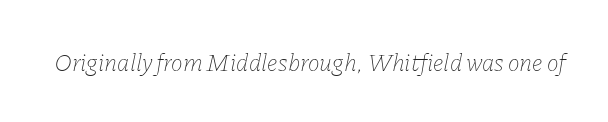
Q: Is the text bold? A: No.
Q: Is the text italic (slanted)? A: Yes, it leans right by about 11 degrees.
Q: Is the text underlined? A: No.
Q: Is the spacing between letters normal or unusually wide? A: Normal.
